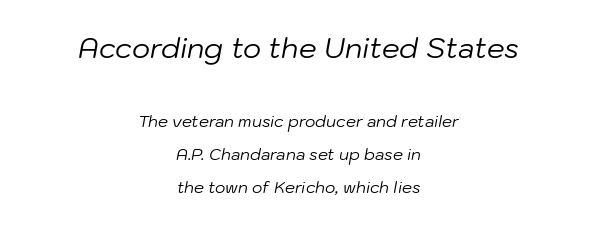
{"italic": "yes", "lean": "right", "slant_degrees": 10, "bold": "no", "weight": "regular", "width": "normal", "stroke_contrast": "low", "x_height": "medium", "monospaced": "no", "underline": "no", "align": "center", "line_spacing": "loose", "line_spacing_ratio": 2.08, "letter_spacing": "normal", "letter_spacing_em": 0.0, "larger_block": "first", "size_ratio": 1.75, "glyph_px": 28}
